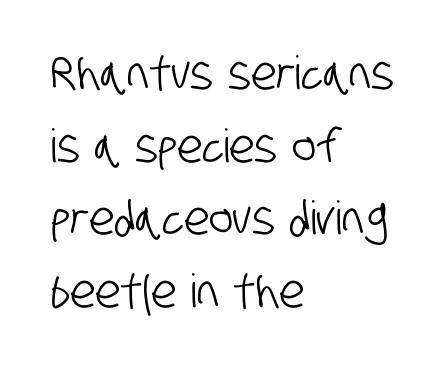
The image shows 46 px condensed sans-serif type; set left-aligned, normal line spacing (1.58x), normal letter spacing, not underlined; low stroke contrast and a large x-height.
